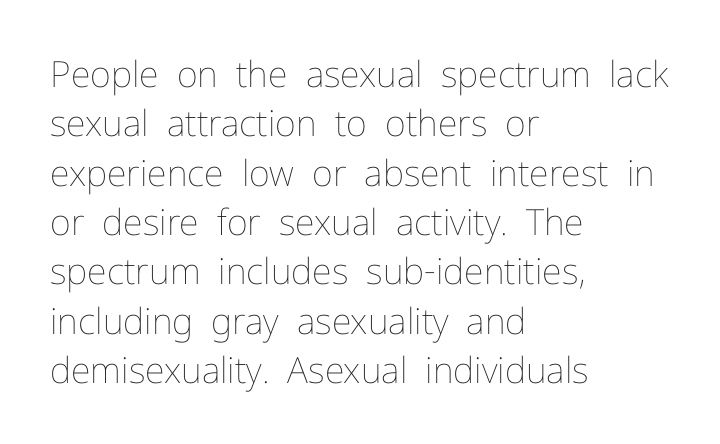
Q: Is the text bold? A: No.
Q: Is the text italic (slanted)? A: No, it is upright.
Q: Is the text underlined? A: No.
Q: How is the paragraph aligned? A: Left-aligned.
Q: Is the spacing between letters normal or unusually wide? A: Normal.
Q: Is the spacing between lines tight, normal or loose? A: Normal.
Q: Width (condensed, normal, or wide)? A: Normal.
Q: Stroke contrast? A: Low.
Q: x-height? A: Medium.
Q: Monospaced? A: No.
